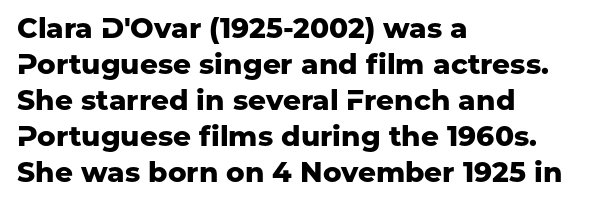
Layout note: lines flush left. Every stem runs plumb, perpendicular to the baseline. The passage shown is typeset with a sans-serif family. Each letter keeps its own natural width here, so spacing adapts to shape.
